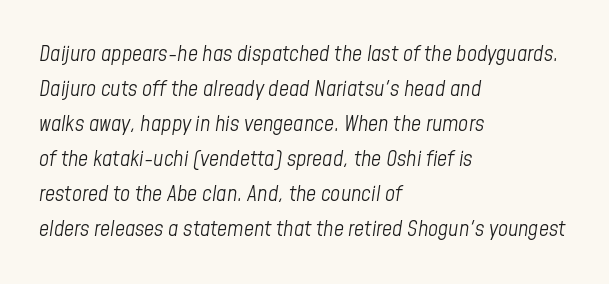
Horizontally, the lines are justified to the leading edge only. Beneath every word, the page is bare. There is no visible air inserted between adjacent glyphs. The line-height multiplier appears to be the usual default. Every character sits at an angle, as italics do.
